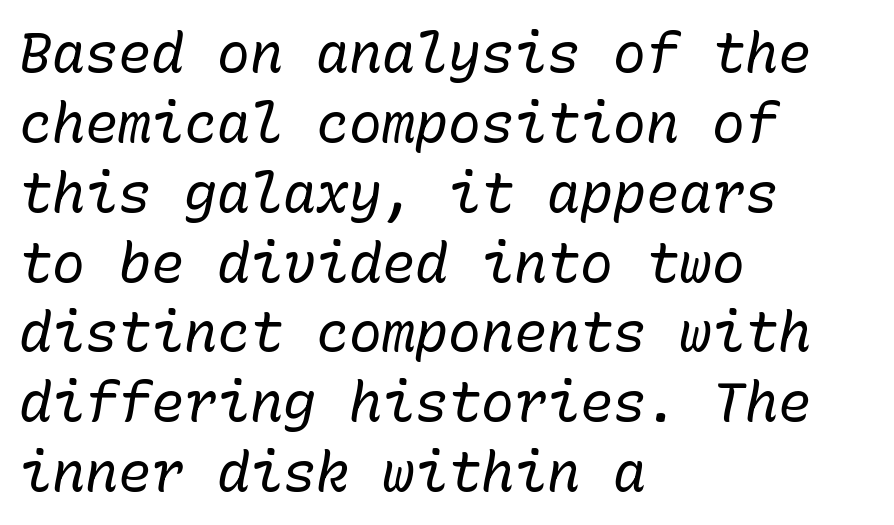
The rendering uses a moderate line-height, typical for paragraphs. Inter-character spacing is left at the font's built-in metrics. In CSS terms this would be text-align: left. The strokes are not fattened; the text isn't bold. In terms of posture, this sample is oblique.
